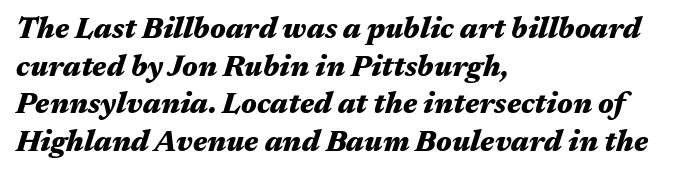
{"italic": "yes", "lean": "right", "slant_degrees": 17, "bold": "yes", "weight": "heavy", "width": "wide", "stroke_contrast": "medium", "x_height": "medium", "monospaced": "no", "underline": "no", "align": "left", "line_spacing": "normal", "line_spacing_ratio": 1.3, "letter_spacing": "normal", "letter_spacing_em": 0.0, "glyph_px": 29}
